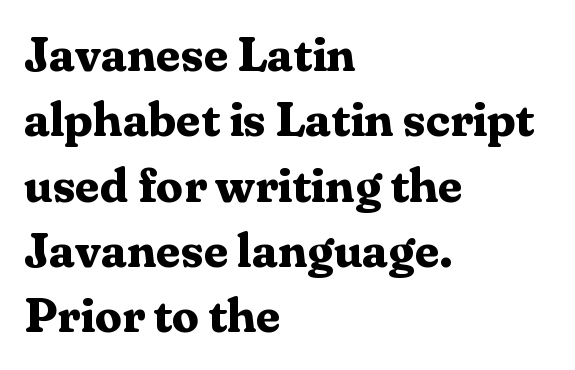
The image shows 48 px bold serif type, upright; set left-aligned, normal line spacing (1.36x), normal letter spacing, not underlined; medium stroke contrast and a medium x-height.
